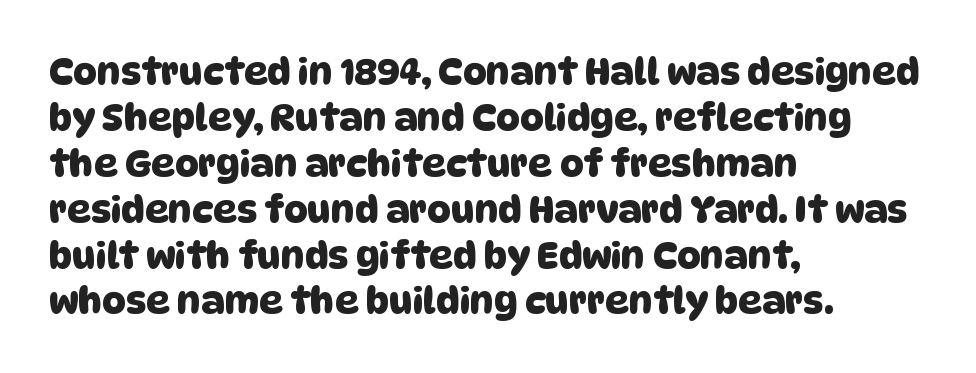
The image shows 37 px sans-serif type; set left-aligned, line spacing 1.24x, normal letter spacing, not underlined; low stroke contrast and a large x-height.
